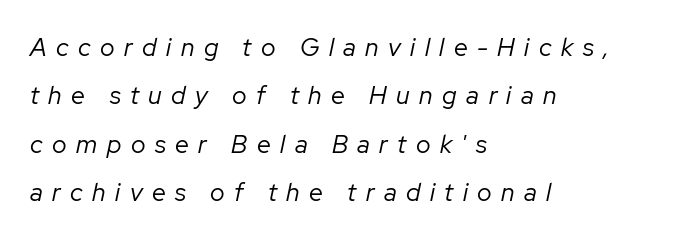
Glyph-to-glyph distance is far greater than everyday printed text. Emphasis-style slanted type is in use. The lines are quadded left. Does the leading feel generous? Absolutely, it's lavish. No chunkiness to these letters — they're not bold.
